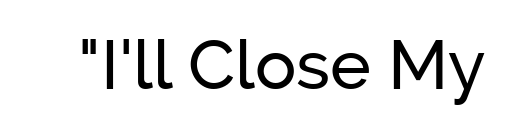
The image shows 69 px sans-serif type, upright; set normal letter spacing, not underlined; low stroke contrast and a medium x-height.
